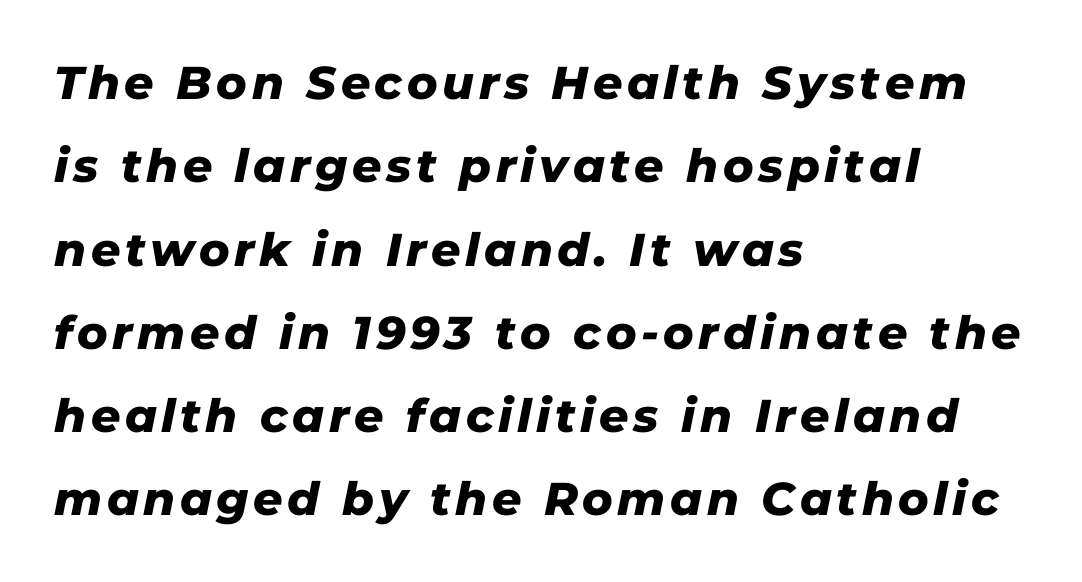
Varying glyph widths throughout — classic text-font behaviour. What weight is shown? A full bold with thick strokes. The axis of the letterforms is tilted away from vertical. The glyphs are unaccompanied by any horizontal stroke below them. These lines stack with their left ends in a neat column.
